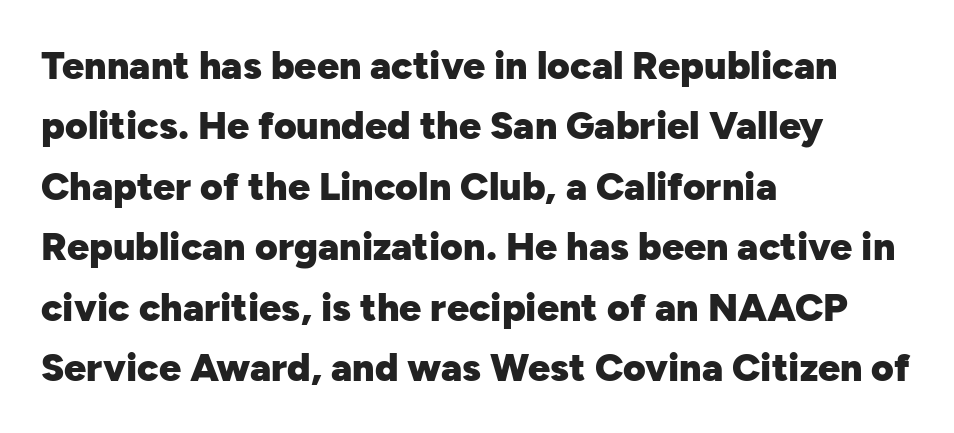
Check under the words: just untouched page. Which margin do the lines hug? The left one — the right edge is uneven. Posture: vertical. A typesetter would call this proportional, since set widths differ per character.
